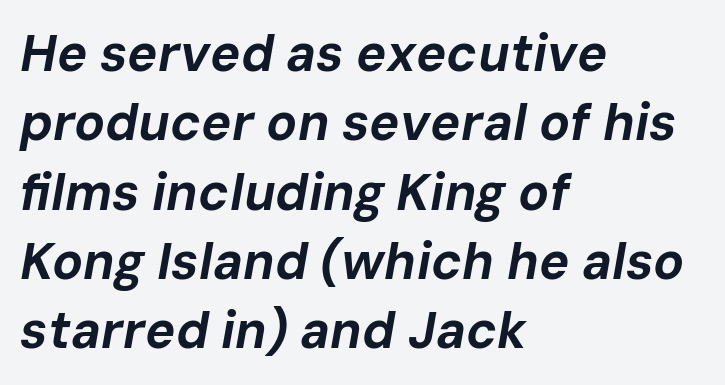
{"italic": "yes", "lean": "right", "slant_degrees": 10, "bold": "yes", "weight": "bold", "width": "normal", "stroke_contrast": "low", "x_height": "medium", "monospaced": "no", "underline": "no", "align": "left", "line_spacing": "normal", "line_spacing_ratio": 1.36, "letter_spacing": "normal", "letter_spacing_em": 0.0, "glyph_px": 51}
